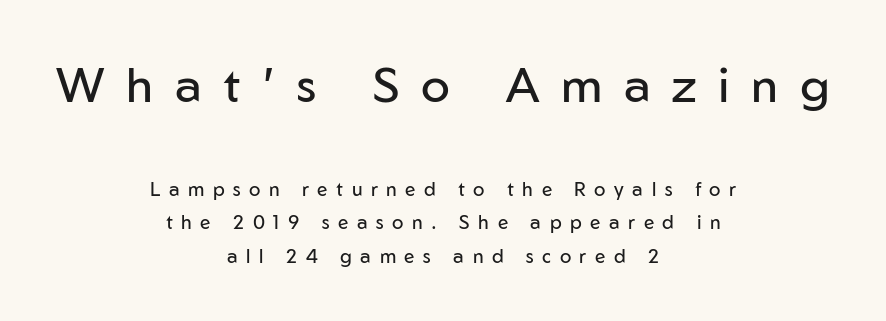
Q: Is the text bold? A: No.
Q: Is the text italic (slanted)? A: No, it is upright.
Q: Is the typeface a serif or a sans-serif typeface? A: Sans-serif.
Q: Is the text underlined? A: No.
Q: How is the paragraph aligned? A: Centered.
Q: Is the spacing between letters normal or unusually wide? A: Unusually wide.
Q: Which block of text is set in a larger size, the first (top) or the second (bottom)? A: The first (top) one.
Q: Width (condensed, normal, or wide)? A: Normal.
Q: Stroke contrast? A: Low.
Q: x-height? A: Medium.
Q: Monospaced? A: No.
